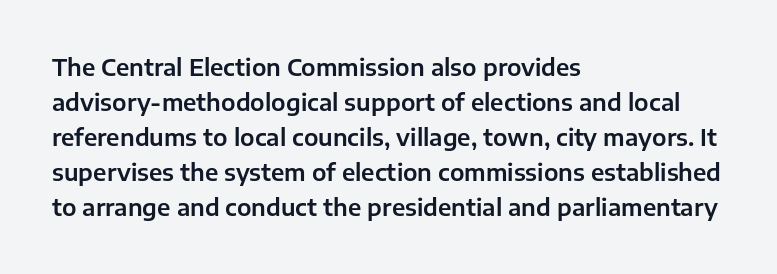
Q: Is the text italic (slanted)? A: No, it is upright.
Q: Is the text underlined? A: No.
Q: How is the paragraph aligned? A: Left-aligned.
Q: Is the spacing between letters normal or unusually wide? A: Normal.
Q: Is the spacing between lines tight, normal or loose? A: Normal.
